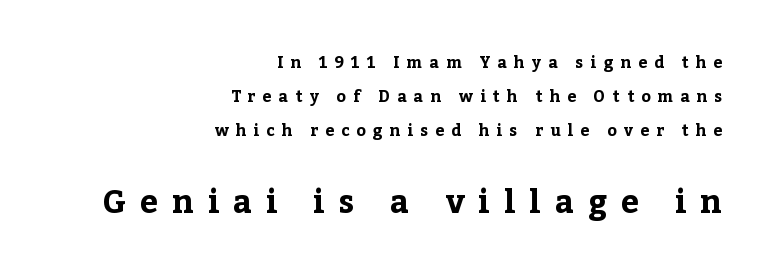
The image shows 32 px bold serif type, upright; set right-aligned, loose line spacing (2.14x), unusually wide letter spacing (+0.44 em), not underlined; the second (bottom) block is 2.0x larger; low stroke contrast and a medium x-height.
